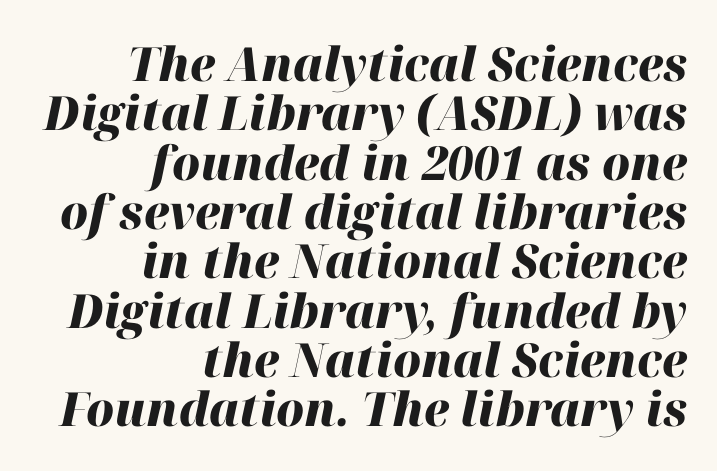
Strong, thick strokes mark this as bold type. Do the characters align in a grid? No, the font is proportional. Is the block centered? No — it sits flush against the right margin. The passage shown has conventional tracking throughout. The passage shown stacks its lines with hardly any gap. The zone under the glyphs is completely vacant.
